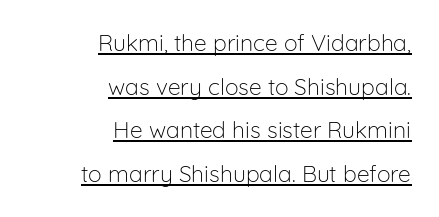
Q: Is the text bold? A: No.
Q: Is the text italic (slanted)? A: No, it is upright.
Q: Is the text underlined? A: Yes.
Q: How is the paragraph aligned? A: Right-aligned.
Q: Is the spacing between letters normal or unusually wide? A: Normal.
Q: Is the spacing between lines tight, normal or loose? A: Loose.
